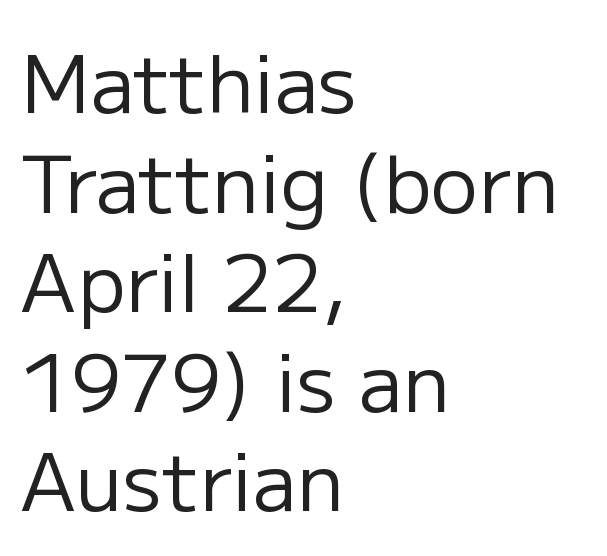
The image shows 79 px regular-weight sans-serif type, upright; set left-aligned, normal line spacing (1.26x), normal letter spacing, not underlined; low stroke contrast and a medium x-height.
